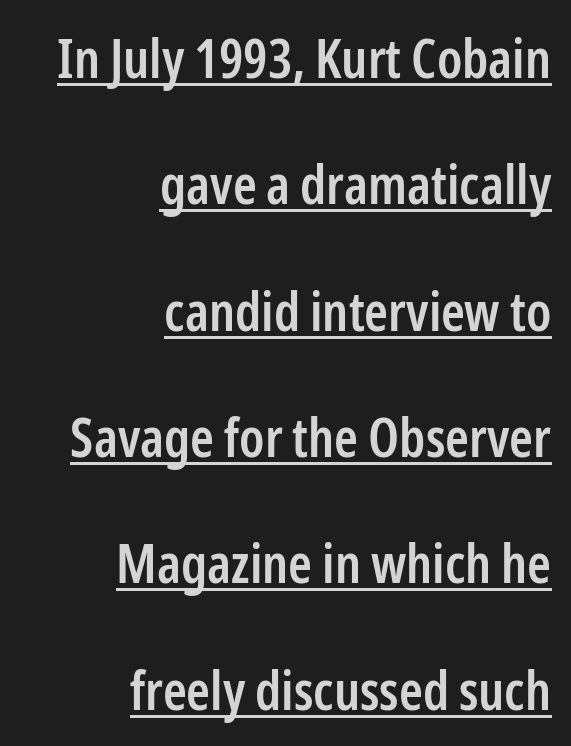
{"serif": "no", "italic": "no", "bold": "semi", "weight": "semibold", "width": "condensed", "stroke_contrast": "low", "x_height": "medium", "monospaced": "no", "underline": "yes", "align": "right", "line_spacing": "loose", "line_spacing_ratio": 2.34, "letter_spacing": "normal", "letter_spacing_em": 0.0, "glyph_px": 54}
